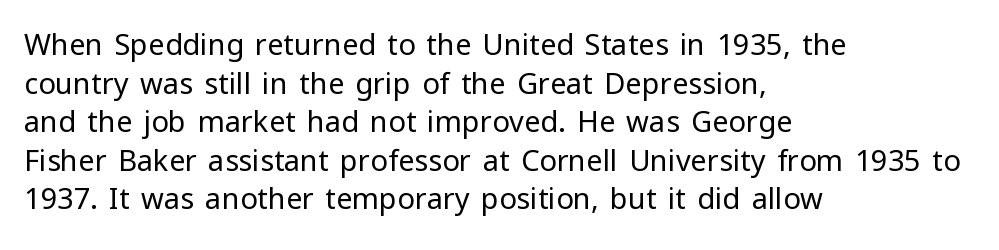
Proportional: the letters do not fall into vertical columns. The font family rendered here belongs to the sans-serif group. Does the copy run flush right? No — it runs flush left. The type is set solid horizontally, with unmodified tracking.
